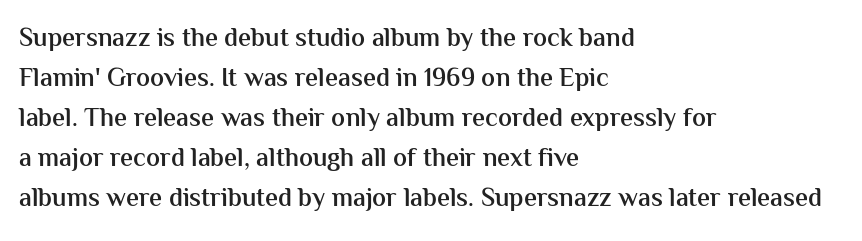
The image shows 26 px text type, upright; set left-aligned, normal line spacing (1.54x), normal letter spacing, not underlined.
